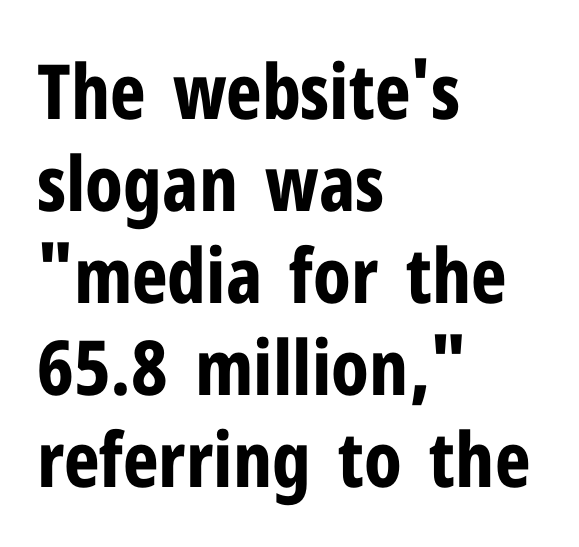
Q: Is the text bold? A: Yes.
Q: Is the text italic (slanted)? A: No, it is upright.
Q: Is the typeface a serif or a sans-serif typeface? A: Sans-serif.
Q: Is the text underlined? A: No.
Q: How is the paragraph aligned? A: Left-aligned.
Q: Is the spacing between letters normal or unusually wide? A: Normal.
Q: Width (condensed, normal, or wide)? A: Condensed.
Q: Stroke contrast? A: Low.
Q: x-height? A: Medium.
Q: Monospaced? A: No.
